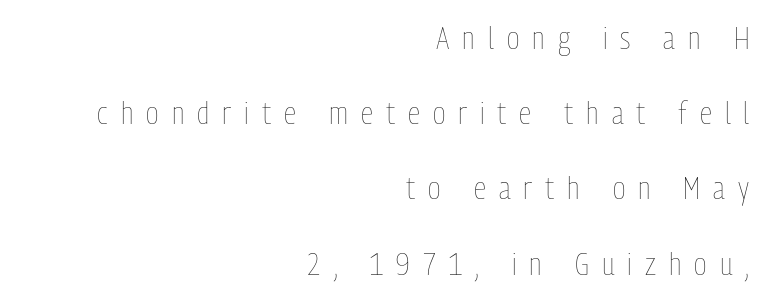
Whoever set this chose breathing room over compactness in the vertical rhythm. Compared with a flush-left layout, this one pins lines to the opposite, right side. These lines are rendered in a variable-pitch font. Heaviness? Minimal to ordinary, like unemphasized prose. This is roman type, the default non-slanted kind.
